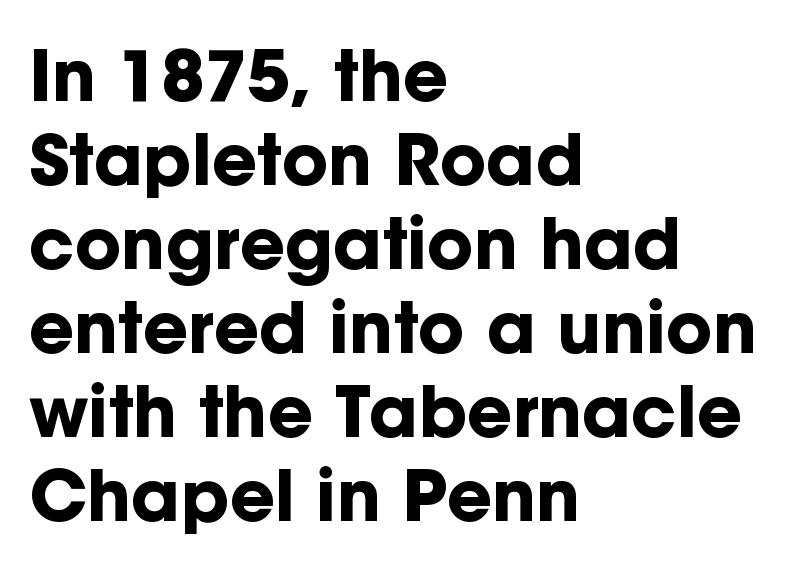
{"serif": "no", "italic": "no", "bold": "yes", "weight": "bold", "width": "normal", "stroke_contrast": "low", "x_height": "medium", "monospaced": "no", "underline": "no", "align": "left", "line_spacing_ratio": 1.2, "letter_spacing": "normal", "letter_spacing_em": 0.0, "glyph_px": 70}
